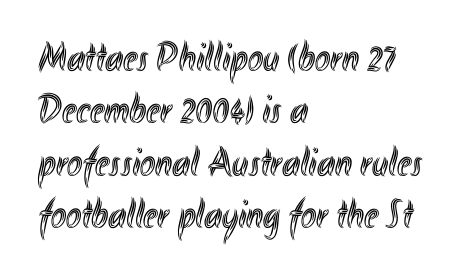
{"width": "condensed", "x_height": "small", "monospaced": "no", "underline": "no", "align": "left", "line_spacing": "normal", "line_spacing_ratio": 1.28, "letter_spacing": "normal", "letter_spacing_em": 0.0, "glyph_px": 41}
